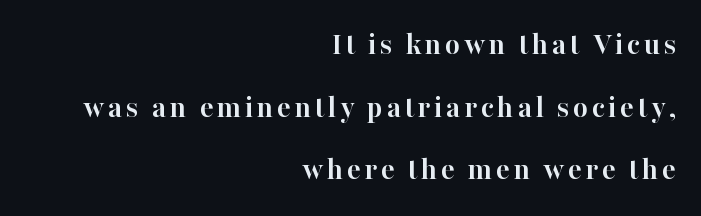
The image shows 32 px semibold serif type, upright; set right-aligned, loose line spacing (1.96x), not underlined; high stroke contrast and a medium x-height.
